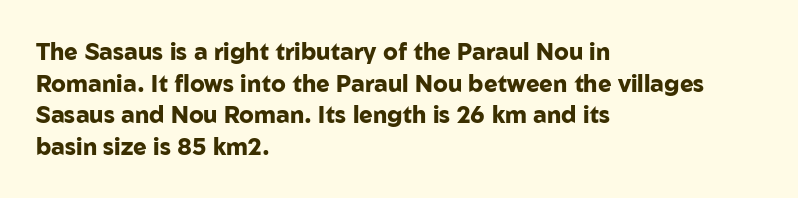
The image shows 23 px bold type, upright; set left-aligned, normal line spacing (1.38x), normal letter spacing, not underlined.
